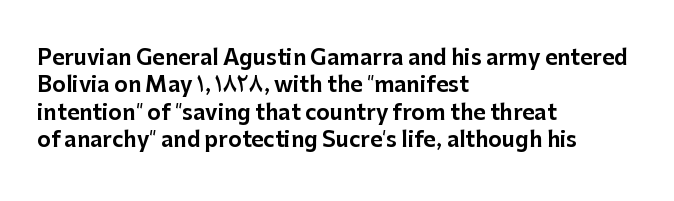
Q: Is the text italic (slanted)? A: No, it is upright.
Q: Is the text underlined? A: No.
Q: How is the paragraph aligned? A: Left-aligned.
Q: Is the spacing between letters normal or unusually wide? A: Normal.
Q: Is the spacing between lines tight, normal or loose? A: Normal.
